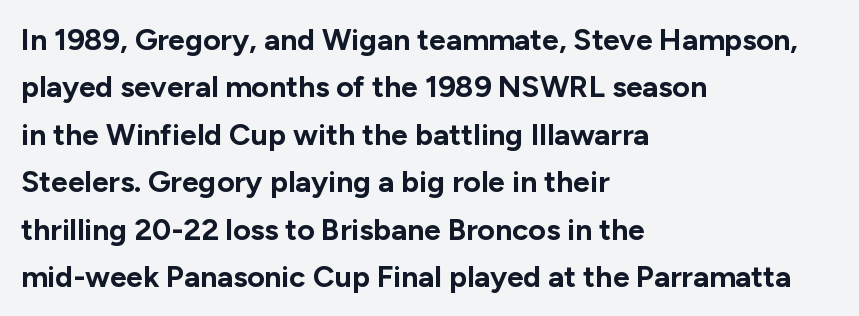
Q: Is the text bold? A: Yes.
Q: Is the text italic (slanted)? A: No, it is upright.
Q: Is the typeface a serif or a sans-serif typeface? A: Sans-serif.
Q: Is the text underlined? A: No.
Q: How is the paragraph aligned? A: Left-aligned.
Q: Is the spacing between letters normal or unusually wide? A: Normal.
Q: Is the spacing between lines tight, normal or loose? A: Normal.
Q: Width (condensed, normal, or wide)? A: Normal.
Q: Stroke contrast? A: Low.
Q: x-height? A: Medium.
Q: Monospaced? A: No.
